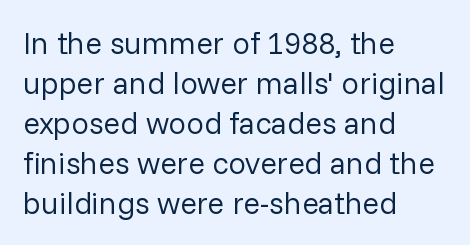
Q: Is the text bold? A: No.
Q: Is the text italic (slanted)? A: No, it is upright.
Q: Is the typeface a serif or a sans-serif typeface? A: Sans-serif.
Q: Is the text underlined? A: No.
Q: How is the paragraph aligned? A: Left-aligned.
Q: Is the spacing between letters normal or unusually wide? A: Normal.
Q: Is the spacing between lines tight, normal or loose? A: Normal.
Q: Width (condensed, normal, or wide)? A: Normal.
Q: Stroke contrast? A: Low.
Q: x-height? A: Medium.
Q: Monospaced? A: No.
